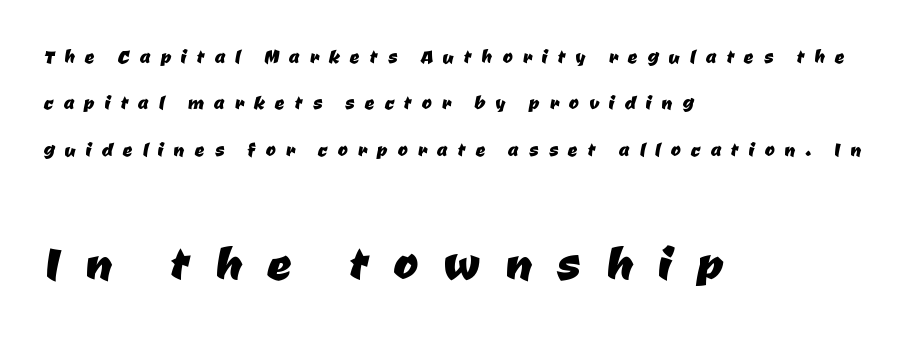
{"serif": "no", "width": "normal", "stroke_contrast": "low", "x_height": "medium", "monospaced": "no", "underline": "no", "align": "left", "line_spacing": "loose", "line_spacing_ratio": 1.93, "letter_spacing": "wide", "letter_spacing_em": 0.42, "larger_block": "second", "size_ratio": 2.5, "glyph_px": 60}
